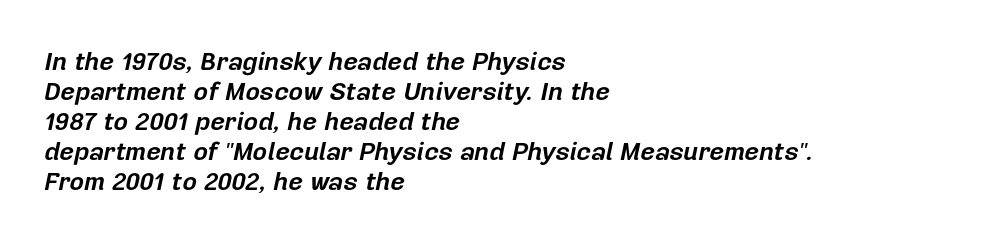
Q: Is the text bold? A: Yes.
Q: Is the text italic (slanted)? A: Yes, it leans right by about 12 degrees.
Q: Is the text underlined? A: No.
Q: How is the paragraph aligned? A: Left-aligned.
Q: Is the spacing between letters normal or unusually wide? A: Normal.
